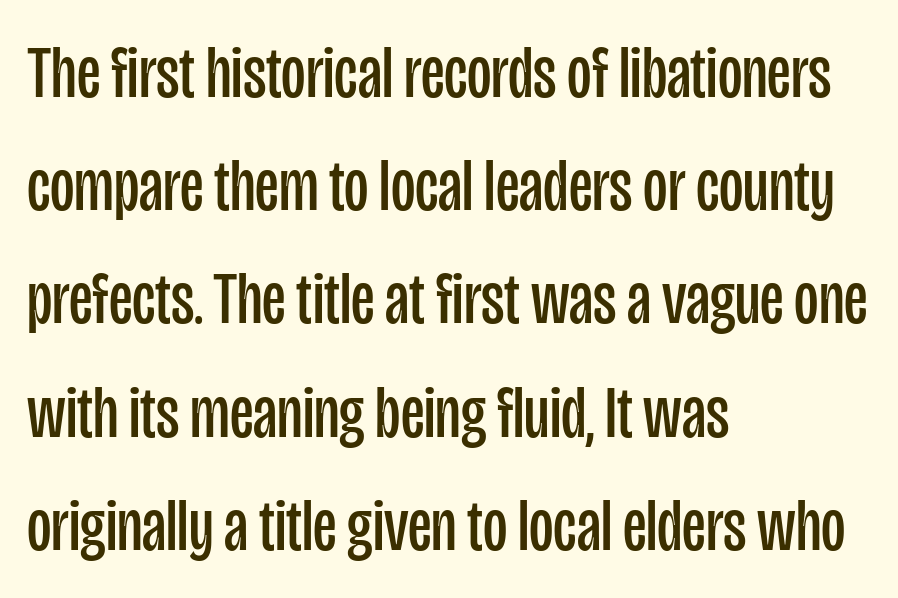
The image shows 75 px regular-weight, condensed sans-serif type, upright; set left-aligned, normal line spacing (1.51x), normal letter spacing, not underlined; low stroke contrast and a large x-height.
